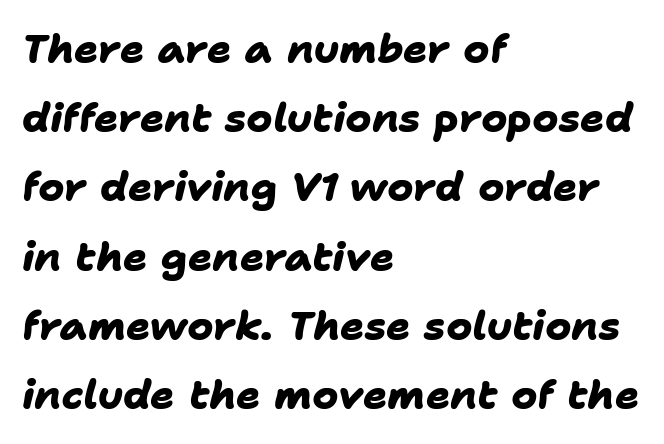
{"serif": "no", "bold": "yes", "weight": "heavy", "width": "normal", "stroke_contrast": "low", "x_height": "medium", "monospaced": "no", "underline": "no", "align": "left", "line_spacing_ratio": 1.73, "letter_spacing": "normal", "letter_spacing_em": 0.0, "glyph_px": 40}
